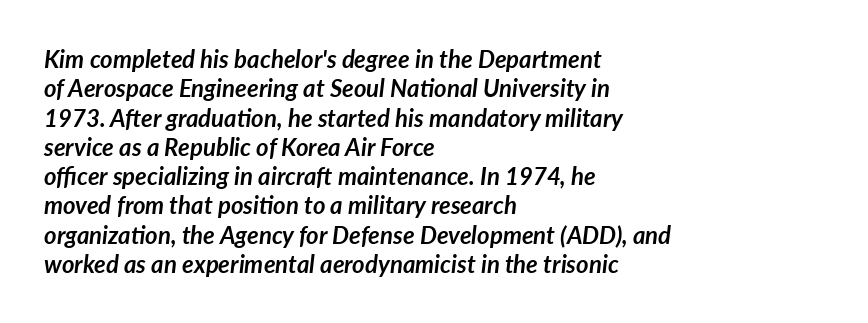
{"italic": "yes", "lean": "right", "slant_degrees": 7, "bold": "yes", "underline": "no", "align": "left", "line_spacing_ratio": 1.22, "letter_spacing": "normal", "letter_spacing_em": 0.0, "glyph_px": 24}
